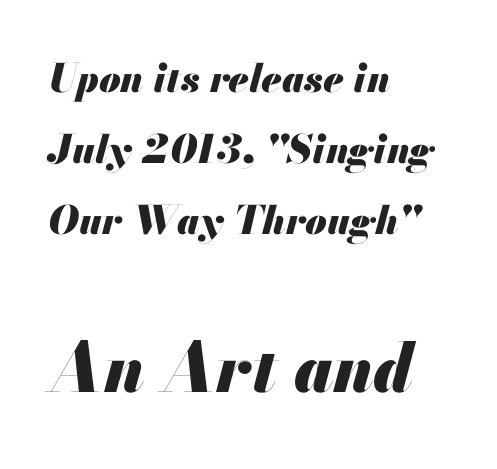
The image shows 68 px heavy type, italic (leaning right); set left-aligned, line spacing 1.82x, normal letter spacing, not underlined; the second (bottom) block is 1.74x larger; medium stroke contrast and a small x-height.
